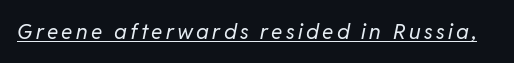
The image shows 21 px text type, italic (leaning right); set underlined.
